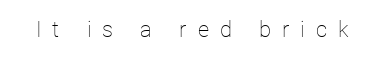
{"italic": "no", "bold": "no", "underline": "no", "letter_spacing": "wide", "letter_spacing_em": 0.5, "glyph_px": 22}
